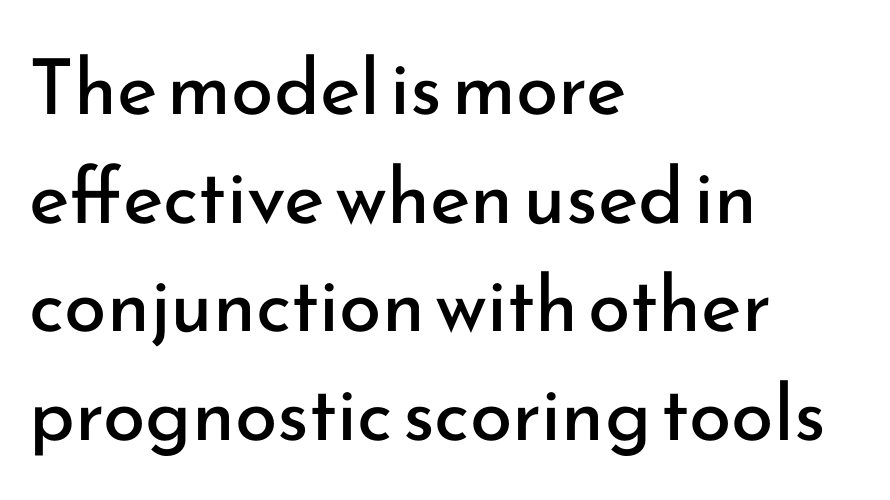
{"serif": "no", "italic": "no", "bold": "no", "weight": "regular", "width": "normal", "stroke_contrast": "low", "x_height": "small", "monospaced": "no", "underline": "no", "align": "left", "line_spacing": "normal", "line_spacing_ratio": 1.41, "letter_spacing": "normal", "letter_spacing_em": 0.0, "glyph_px": 77}
